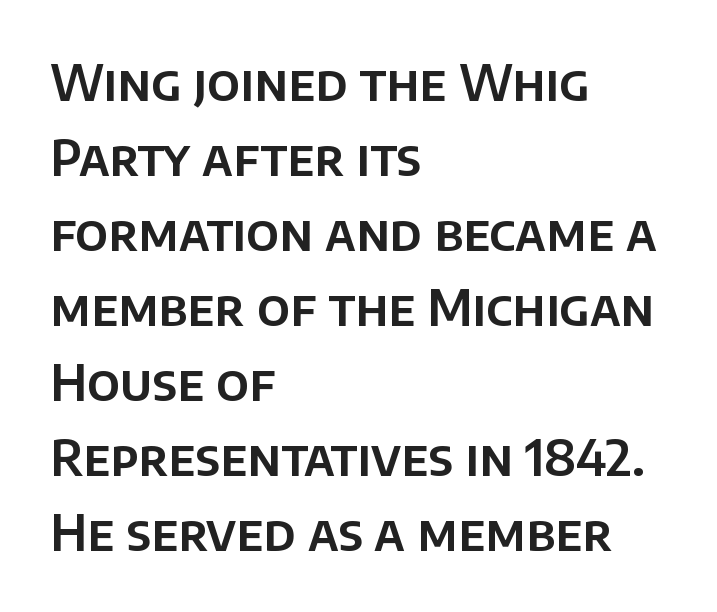
The image shows 49 px sans-serif type, upright; set left-aligned, normal line spacing (1.53x), normal letter spacing, not underlined; low stroke contrast and a large x-height.
